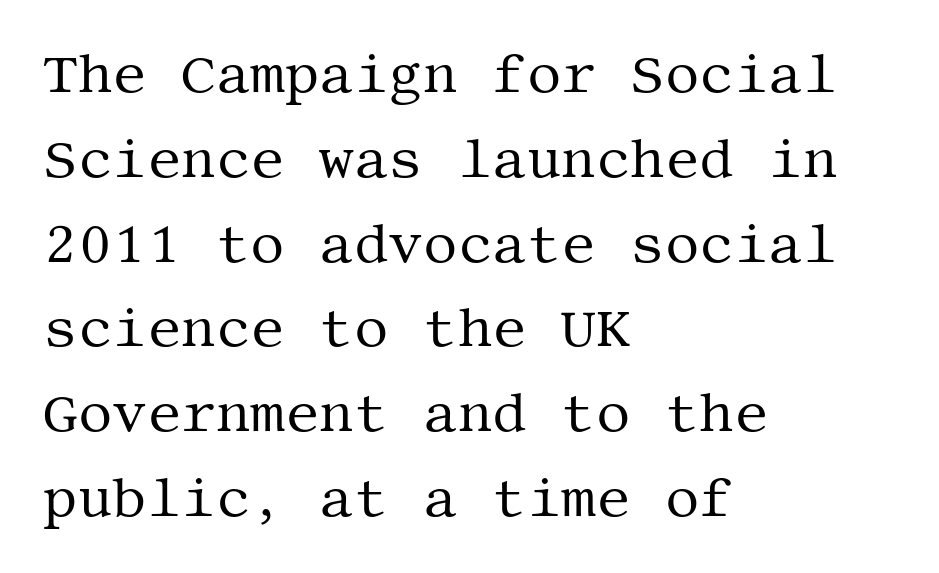
Stroke thickness stays within the range of a standard reading face or lighter. Reading down the block, your eye returns to a fixed left position each line. Underline: absent. Honestly, the row spacing looks completely unremarkable. Typographically, this falls in the serif category.
